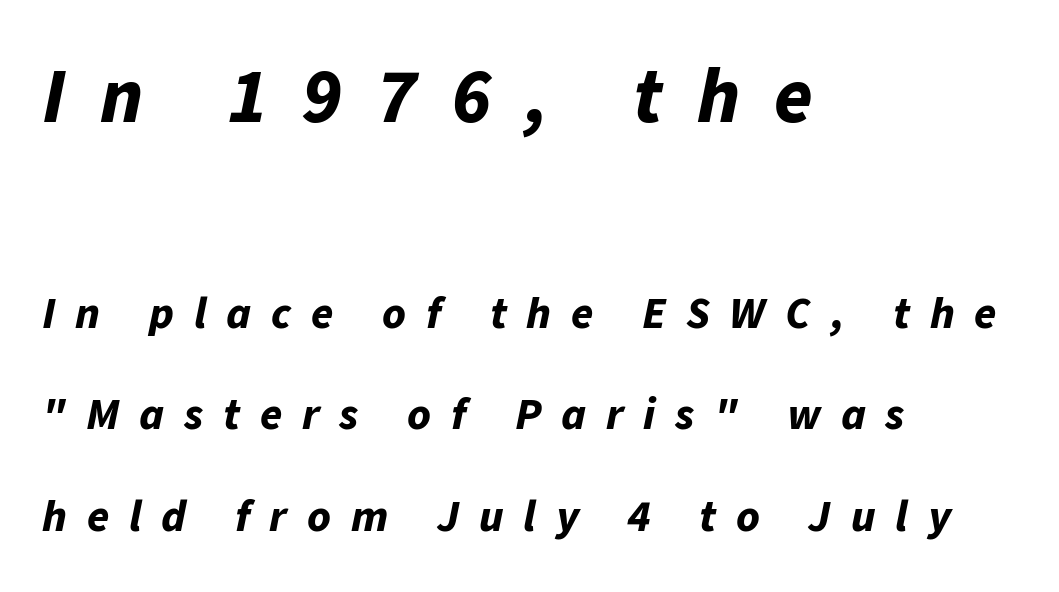
Q: Is the text bold? A: Yes.
Q: Is the text italic (slanted)? A: Yes, it leans right by about 11 degrees.
Q: Is the text underlined? A: No.
Q: How is the paragraph aligned? A: Left-aligned.
Q: Is the spacing between letters normal or unusually wide? A: Unusually wide.
Q: Is the spacing between lines tight, normal or loose? A: Loose.
Q: Which block of text is set in a larger size, the first (top) or the second (bottom)? A: The first (top) one.
Q: Width (condensed, normal, or wide)? A: Normal.
Q: Stroke contrast? A: Low.
Q: x-height? A: Medium.
Q: Monospaced? A: No.
